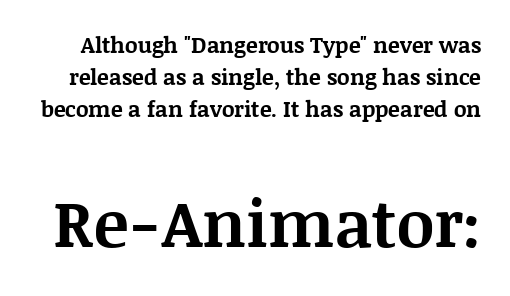
Q: Is the text bold? A: Yes.
Q: Is the text italic (slanted)? A: No, it is upright.
Q: Is the typeface a serif or a sans-serif typeface? A: Serif.
Q: Is the text underlined? A: No.
Q: Is the spacing between letters normal or unusually wide? A: Normal.
Q: Is the spacing between lines tight, normal or loose? A: Normal.
Q: Which block of text is set in a larger size, the first (top) or the second (bottom)? A: The second (bottom) one.
Q: Width (condensed, normal, or wide)? A: Normal.
Q: Stroke contrast? A: Medium.
Q: x-height? A: Large.
Q: Monospaced? A: No.
